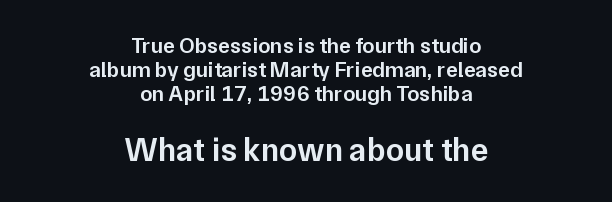
The image shows 33 px semibold sans-serif type, upright; set centered, tight line spacing (1.09x), normal letter spacing, not underlined; the second (bottom) block is 1.5x larger; low stroke contrast and a medium x-height.
